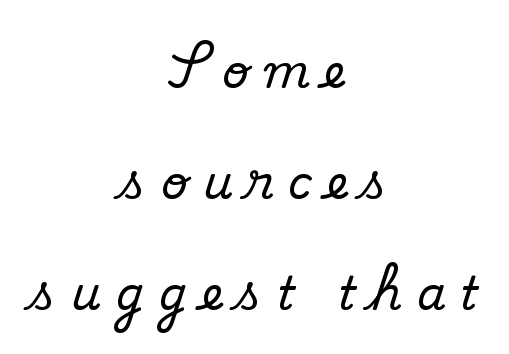
Horizontal alignment here is central, giving a formal, balanced look. Descenders are the only things crossing below the line. The letters advance in unequal steps, a hallmark of proportional type. Observe the serifs anchoring each vertical stroke in this sample. Leading is clearly above the norm, producing a sparse column.
